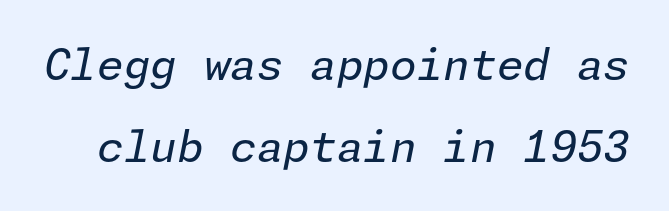
Q: Is the text bold? A: No.
Q: Is the text italic (slanted)? A: Yes, it leans right by about 11 degrees.
Q: Is the text underlined? A: No.
Q: Is the spacing between letters normal or unusually wide? A: Normal.
Q: Is the spacing between lines tight, normal or loose? A: Loose.
Q: Width (condensed, normal, or wide)? A: Normal.
Q: Stroke contrast? A: Low.
Q: x-height? A: Medium.
